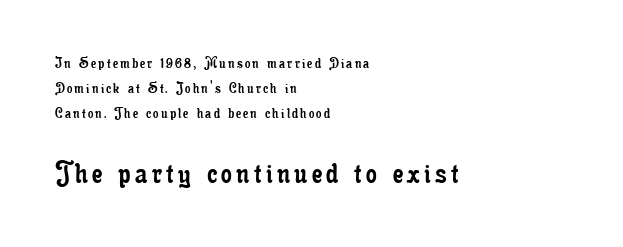
Q: Is the text bold? A: No.
Q: Is the text italic (slanted)? A: No, it is upright.
Q: Is the typeface a serif or a sans-serif typeface? A: Serif.
Q: Is the text underlined? A: No.
Q: How is the paragraph aligned? A: Left-aligned.
Q: Is the spacing between lines tight, normal or loose? A: Normal.
Q: Which block of text is set in a larger size, the first (top) or the second (bottom)? A: The second (bottom) one.
Q: Width (condensed, normal, or wide)? A: Condensed.
Q: Stroke contrast? A: Low.
Q: x-height? A: Small.
Q: Monospaced? A: No.
